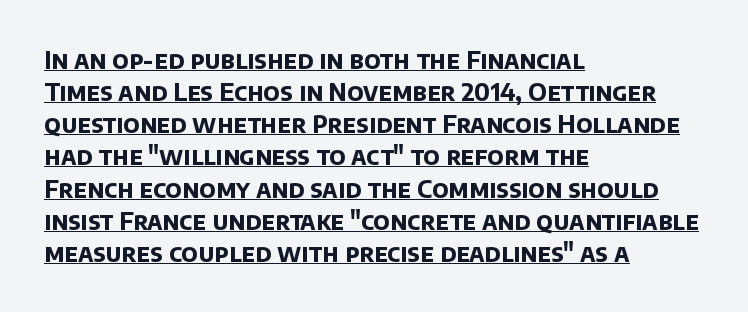
Q: Is the text bold? A: Yes.
Q: Is the text underlined? A: Yes.
Q: How is the paragraph aligned? A: Left-aligned.
Q: Is the spacing between letters normal or unusually wide? A: Normal.
Q: Is the spacing between lines tight, normal or loose? A: Normal.
